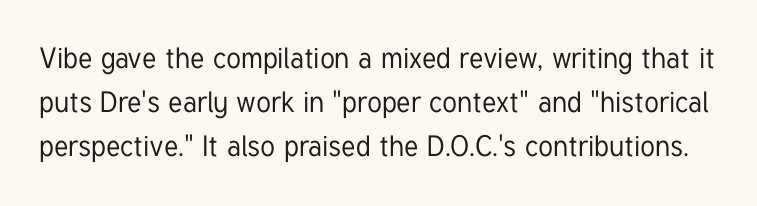
The image shows 29 px condensed sans-serif type, upright; set normal line spacing (1.52x), normal letter spacing, not underlined; low stroke contrast and a medium x-height.
